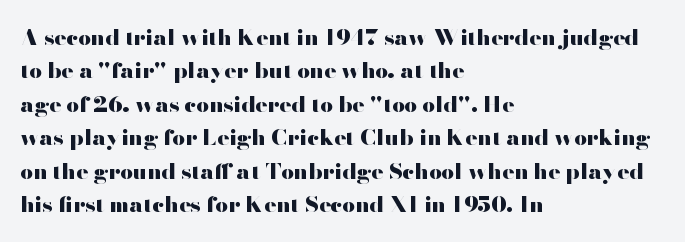
The image shows 22 px bold type, upright; set left-aligned, normal line spacing (1.52x), normal letter spacing, not underlined.
